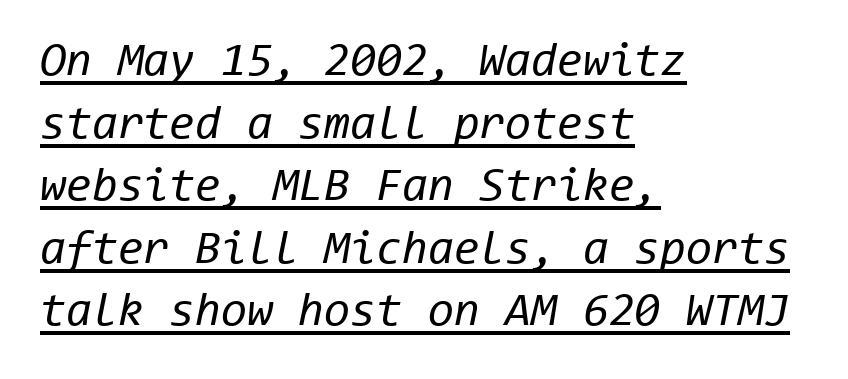
A typesetter would mark this as italic. Heft: none added — not bold. The line texture is even and compact thanks to regular tracking. Underlining? Definitely there.
